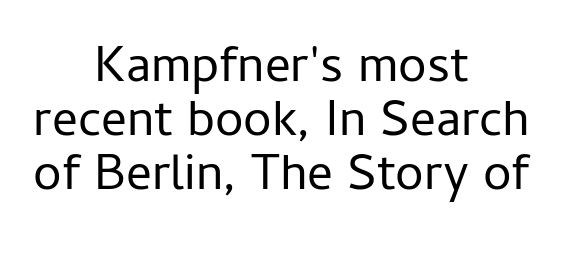
Q: Is the text bold? A: No.
Q: Is the text italic (slanted)? A: No, it is upright.
Q: Is the typeface a serif or a sans-serif typeface? A: Sans-serif.
Q: Is the text underlined? A: No.
Q: How is the paragraph aligned? A: Centered.
Q: Is the spacing between letters normal or unusually wide? A: Normal.
Q: Is the spacing between lines tight, normal or loose? A: Tight.
Q: Width (condensed, normal, or wide)? A: Normal.
Q: Stroke contrast? A: Low.
Q: x-height? A: Medium.
Q: Monospaced? A: No.
